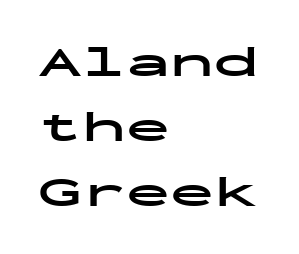
{"serif": "no", "italic": "no", "bold": "yes", "weight": "bold", "width": "wide", "stroke_contrast": "low", "x_height": "medium", "monospaced": "yes", "underline": "no", "align": "left", "line_spacing": "normal", "line_spacing_ratio": 1.48, "letter_spacing": "normal", "letter_spacing_em": 0.0, "glyph_px": 44}
